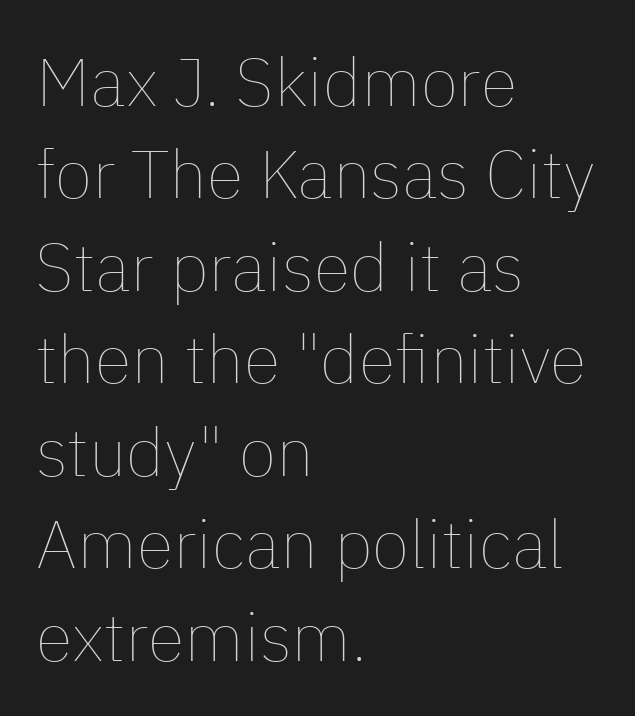
Q: Is the text bold? A: No.
Q: Is the text italic (slanted)? A: No, it is upright.
Q: Is the text underlined? A: No.
Q: How is the paragraph aligned? A: Left-aligned.
Q: Is the spacing between letters normal or unusually wide? A: Normal.
Q: Is the spacing between lines tight, normal or loose? A: Normal.
Q: Width (condensed, normal, or wide)? A: Normal.
Q: Stroke contrast? A: Low.
Q: x-height? A: Medium.
Q: Monospaced? A: No.
